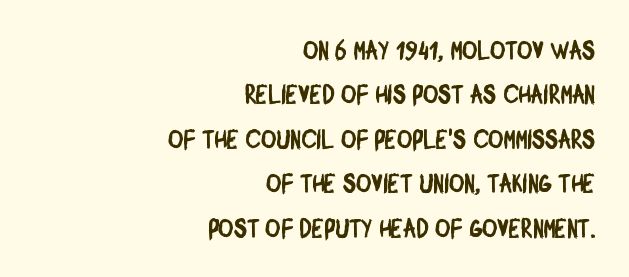
Q: Is the text underlined? A: No.
Q: How is the paragraph aligned? A: Right-aligned.
Q: Is the spacing between letters normal or unusually wide? A: Normal.
